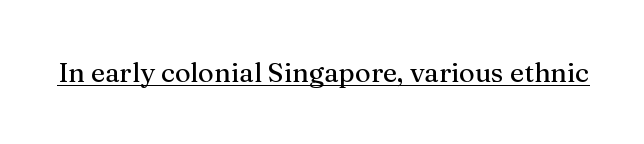
{"italic": "no", "underline": "yes", "letter_spacing": "normal", "letter_spacing_em": 0.0, "glyph_px": 27}
